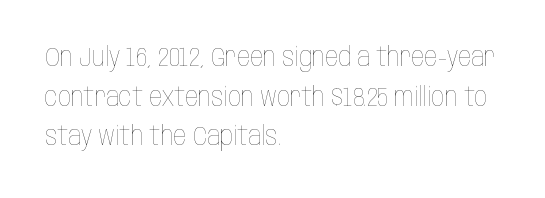
The image shows 26 px text type, upright; set left-aligned, normal line spacing (1.52x), normal letter spacing, not underlined.
